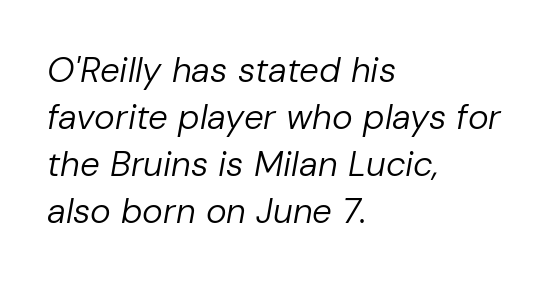
Q: Is the text bold? A: No.
Q: Is the text italic (slanted)? A: Yes, it leans right by about 10 degrees.
Q: Is the text underlined? A: No.
Q: How is the paragraph aligned? A: Left-aligned.
Q: Is the spacing between letters normal or unusually wide? A: Normal.
Q: Is the spacing between lines tight, normal or loose? A: Normal.
Q: Width (condensed, normal, or wide)? A: Normal.
Q: Stroke contrast? A: Low.
Q: x-height? A: Medium.
Q: Monospaced? A: No.
